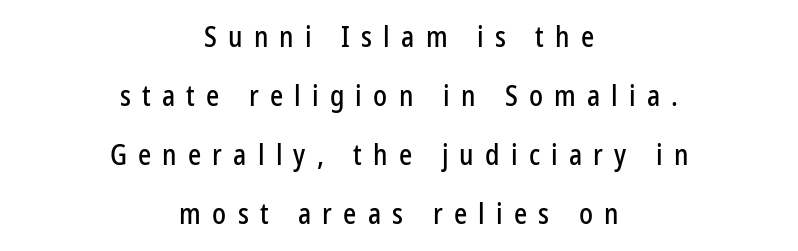
The letterforms stand isolated, each surrounded by extra space. The words here are not underlined. The letters stand upright; this is a roman face. Looks like regular typesetting: each glyph gets only the width it needs. Visually the block forms a symmetrical silhouette, jagged on both flanks.
